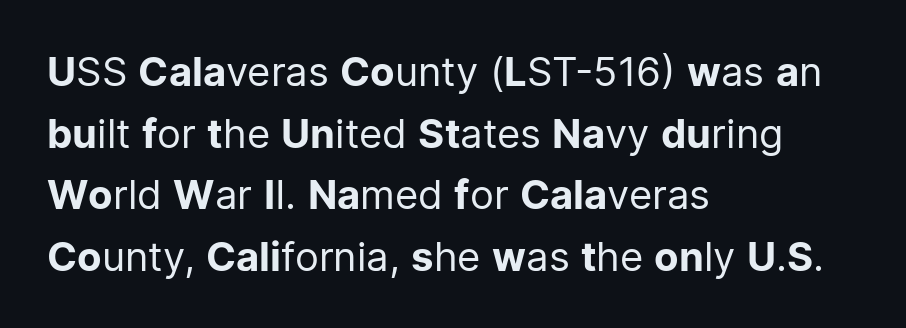
Proportional: the letters do not fall into vertical columns. A student would call this left alignment; a typographer would say flush left, rag right. Stroke terminals: plain, sans-serif. Spacing between characters is what you'd get straight out of the box. These lines sit exactly where default settings would place them. A roman cut, with each character standing at attention.
